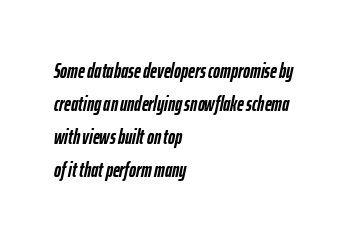
Q: Is the text bold? A: Yes.
Q: Is the text italic (slanted)? A: Yes, it leans right by about 12 degrees.
Q: Is the text underlined? A: No.
Q: How is the paragraph aligned? A: Left-aligned.
Q: Is the spacing between letters normal or unusually wide? A: Normal.
Q: Is the spacing between lines tight, normal or loose? A: Normal.
